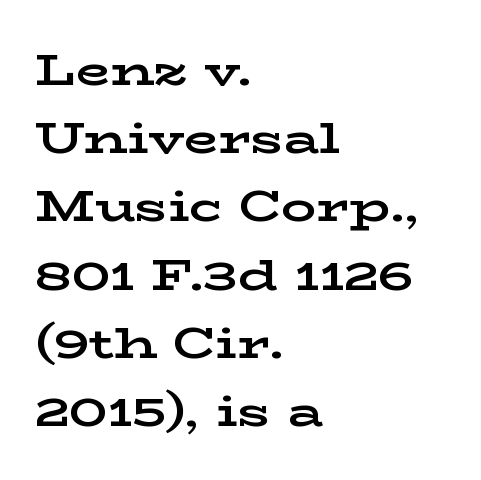
{"serif": "yes", "italic": "no", "bold": "yes", "weight": "bold", "width": "wide", "stroke_contrast": "low", "x_height": "medium", "monospaced": "no", "underline": "no", "align": "left", "line_spacing": "normal", "line_spacing_ratio": 1.55, "letter_spacing": "normal", "letter_spacing_em": 0.0, "glyph_px": 44}
